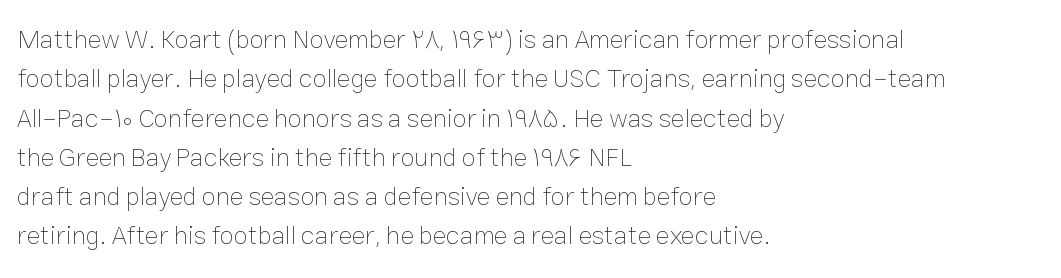
The image shows 26 px text type, upright; set left-aligned, normal line spacing (1.51x), normal letter spacing, not underlined.
